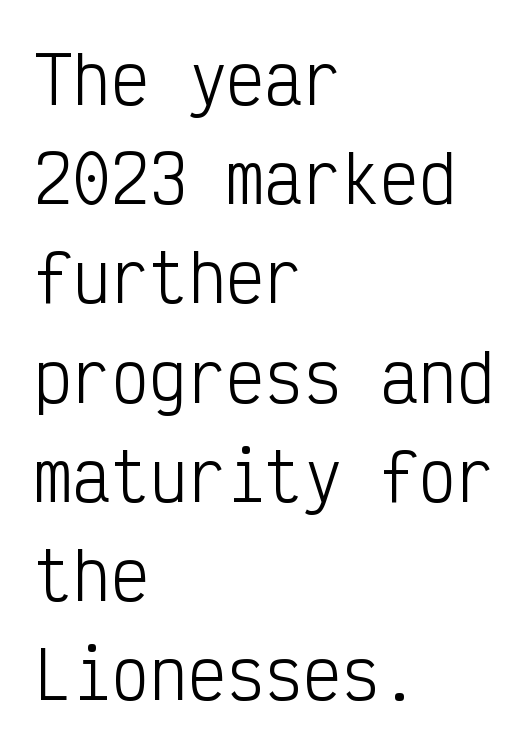
Q: Is the text bold? A: No.
Q: Is the text italic (slanted)? A: No, it is upright.
Q: Is the typeface a serif or a sans-serif typeface? A: Sans-serif.
Q: Is the text underlined? A: No.
Q: How is the paragraph aligned? A: Left-aligned.
Q: Is the spacing between letters normal or unusually wide? A: Normal.
Q: Is the spacing between lines tight, normal or loose? A: Normal.
Q: Width (condensed, normal, or wide)? A: Condensed.
Q: Stroke contrast? A: Low.
Q: x-height? A: Medium.
Q: Monospaced? A: Yes.
